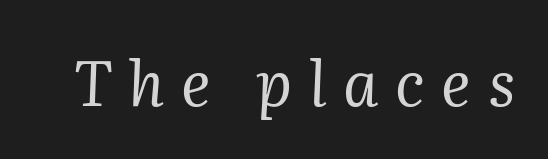
{"serif": "yes", "italic": "yes", "lean": "right", "slant_degrees": 2, "bold": "no", "weight": "regular", "width": "normal", "stroke_contrast": "medium", "x_height": "medium", "monospaced": "no", "underline": "no", "letter_spacing": "wide", "letter_spacing_em": 0.27, "glyph_px": 62}
